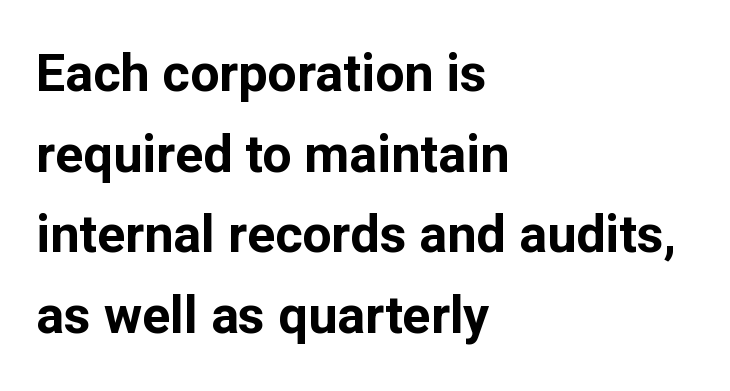
Q: Is the text bold? A: Yes.
Q: Is the text italic (slanted)? A: No, it is upright.
Q: Is the typeface a serif or a sans-serif typeface? A: Sans-serif.
Q: Is the text underlined? A: No.
Q: How is the paragraph aligned? A: Left-aligned.
Q: Is the spacing between letters normal or unusually wide? A: Normal.
Q: Is the spacing between lines tight, normal or loose? A: Normal.
Q: Width (condensed, normal, or wide)? A: Normal.
Q: Stroke contrast? A: Low.
Q: x-height? A: Medium.
Q: Monospaced? A: No.
